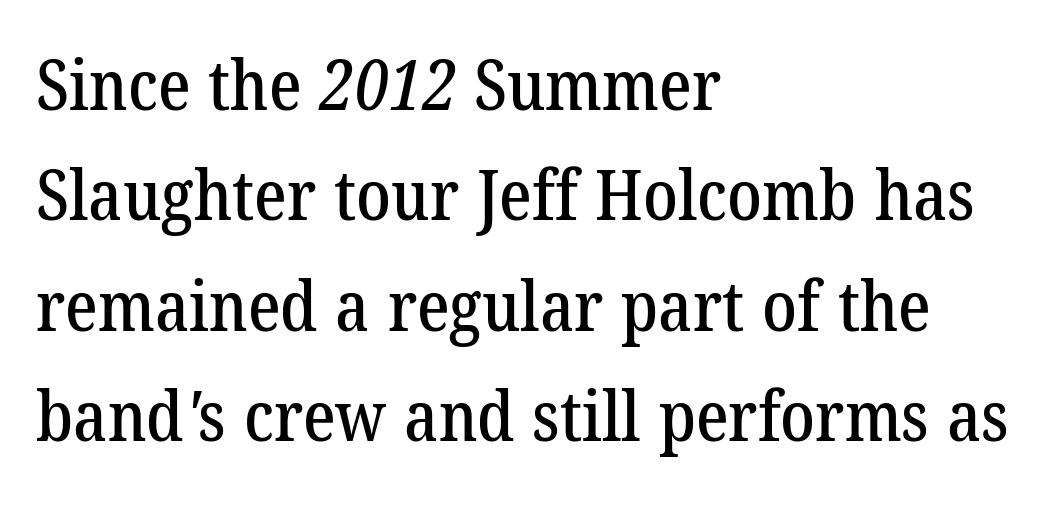
{"serif": "yes", "width": "normal", "stroke_contrast": "low", "x_height": "medium", "monospaced": "no", "underline": "no", "align": "left", "line_spacing": "normal", "line_spacing_ratio": 1.6, "letter_spacing": "normal", "letter_spacing_em": 0.0, "glyph_px": 69}
